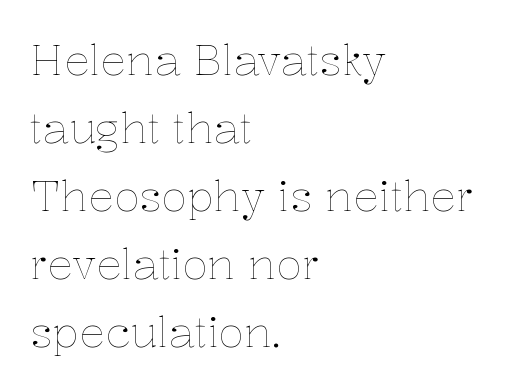
{"italic": "no", "bold": "no", "weight": "thin", "width": "normal", "stroke_contrast": "low", "x_height": "medium", "monospaced": "no", "underline": "no", "align": "left", "line_spacing": "normal", "line_spacing_ratio": 1.58, "letter_spacing": "normal", "letter_spacing_em": 0.0, "glyph_px": 43}
